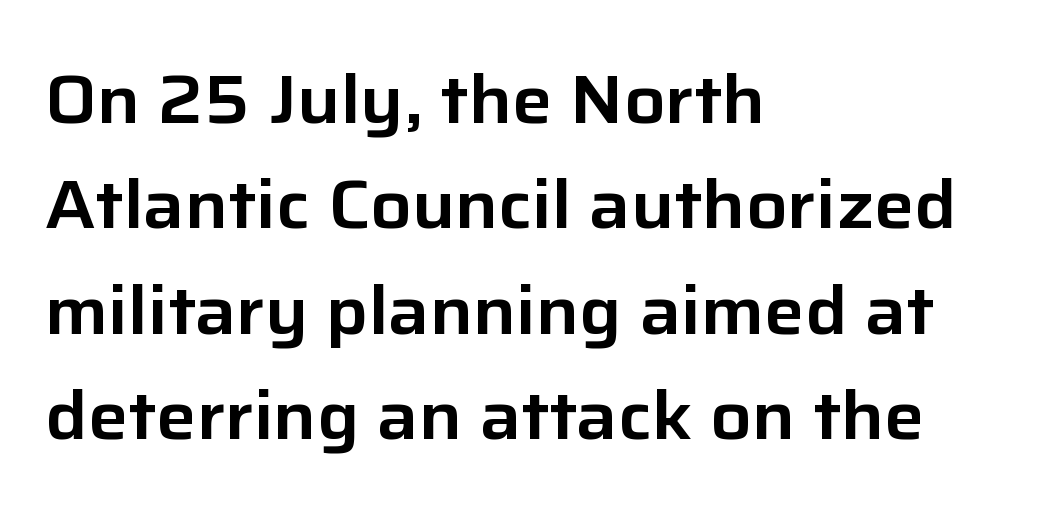
The image shows 68 px sans-serif type, upright; set left-aligned, normal line spacing (1.55x), normal letter spacing, not underlined; low stroke contrast and a medium x-height.
